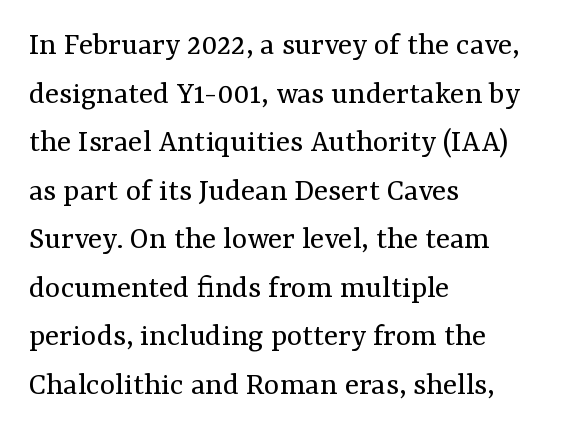
The image shows 33 px regular-weight serif type, upright; set left-aligned, normal line spacing (1.47x), normal letter spacing, not underlined; medium stroke contrast and a medium x-height.
